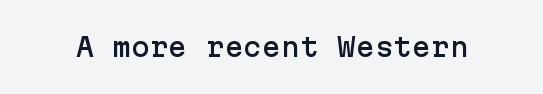
{"italic": "no", "underline": "no", "letter_spacing": "normal", "letter_spacing_em": 0.0, "glyph_px": 25}
